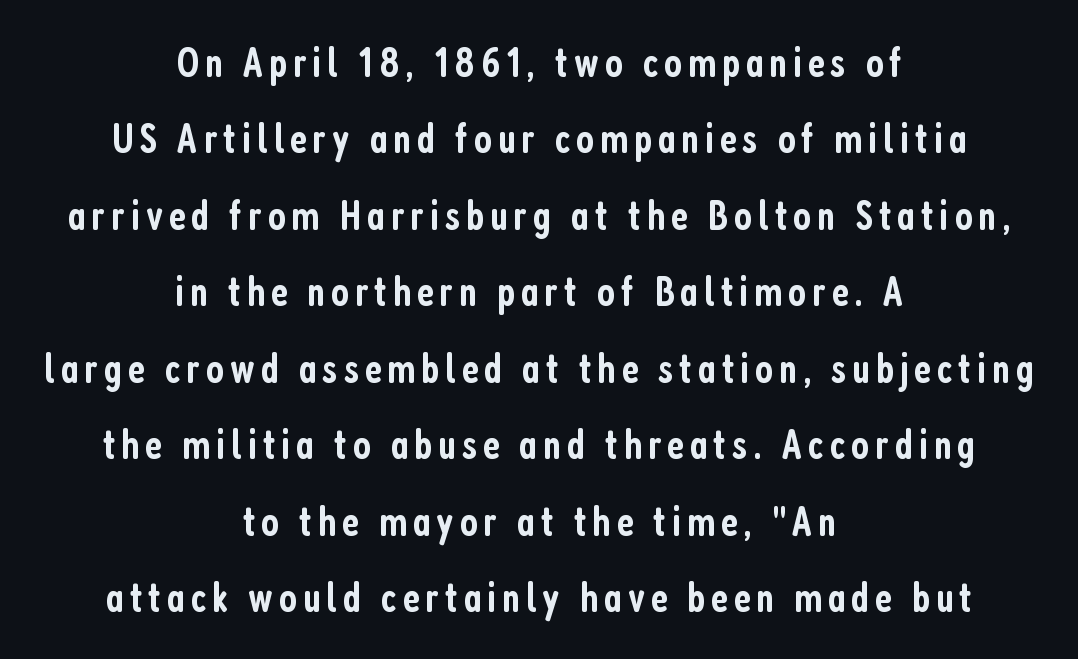
The image shows 42 px semibold, condensed sans-serif type, upright; set centered, line spacing 1.82x, not underlined; low stroke contrast and a medium x-height.
